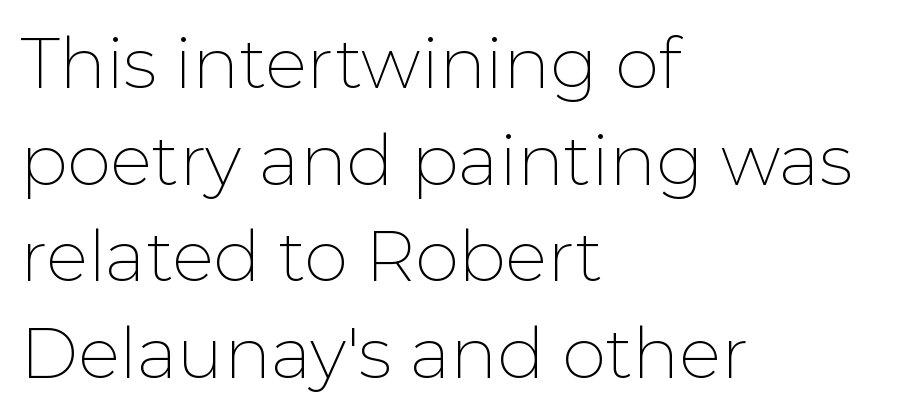
Q: Is the text bold? A: No.
Q: Is the text italic (slanted)? A: No, it is upright.
Q: Is the typeface a serif or a sans-serif typeface? A: Sans-serif.
Q: Is the text underlined? A: No.
Q: How is the paragraph aligned? A: Left-aligned.
Q: Is the spacing between letters normal or unusually wide? A: Normal.
Q: Is the spacing between lines tight, normal or loose? A: Normal.
Q: Width (condensed, normal, or wide)? A: Normal.
Q: Stroke contrast? A: Low.
Q: x-height? A: Medium.
Q: Monospaced? A: No.
